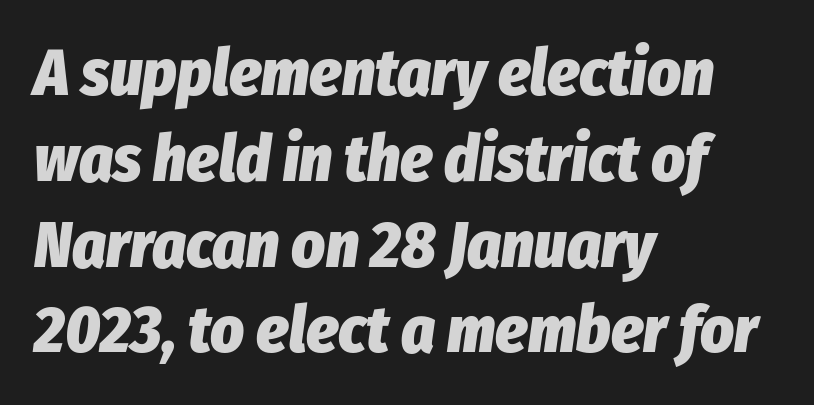
{"italic": "yes", "lean": "right", "slant_degrees": 8, "bold": "yes", "weight": "heavy", "width": "condensed", "stroke_contrast": "low", "x_height": "medium", "monospaced": "no", "underline": "no", "align": "left", "line_spacing": "normal", "line_spacing_ratio": 1.32, "letter_spacing": "normal", "letter_spacing_em": 0.0, "glyph_px": 65}
